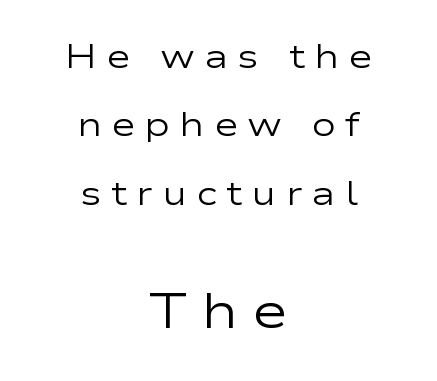
The image shows 49 px regular-weight, wide sans-serif type, upright; set centered, loose line spacing (2.07x), unusually wide letter spacing (+0.28 em), not underlined; the second (bottom) block is 1.48x larger; low stroke contrast and a medium x-height.
